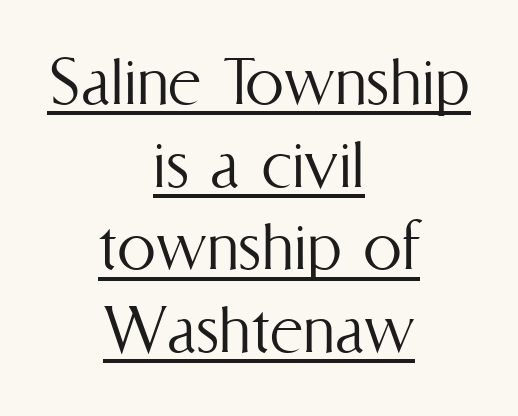
{"italic": "no", "bold": "no", "weight": "light", "width": "condensed", "stroke_contrast": "medium", "x_height": "medium", "monospaced": "no", "underline": "yes", "align": "center", "line_spacing": "tight", "line_spacing_ratio": 1.06, "letter_spacing": "normal", "letter_spacing_em": 0.0, "glyph_px": 78}
